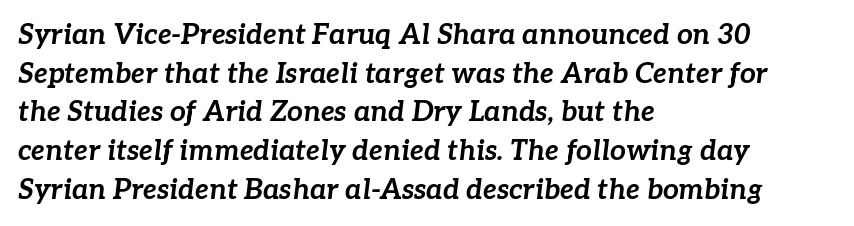
Plain, unruled lines of type. Here the glyphs are tracked normally, forming tight word shapes. There's an unmistakable incline to the writing here. The lines in this sample share a left origin and differ only in where they stop. A typesetter would call this leading conventional body-copy spacing.
